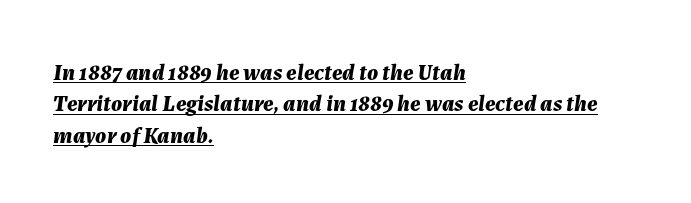
Q: Is the text bold? A: Yes.
Q: Is the text italic (slanted)? A: Yes, it leans right by about 7 degrees.
Q: Is the text underlined? A: Yes.
Q: How is the paragraph aligned? A: Left-aligned.
Q: Is the spacing between letters normal or unusually wide? A: Normal.
Q: Is the spacing between lines tight, normal or loose? A: Normal.
